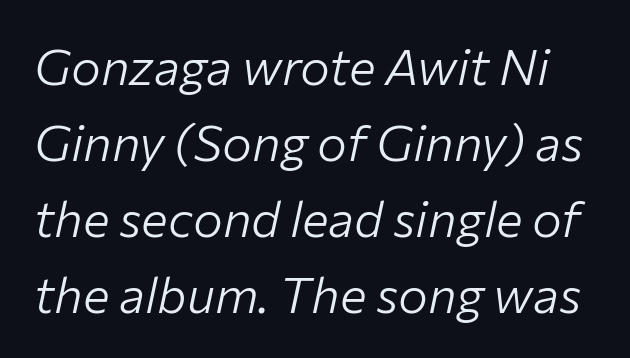
The foot of each line stays bare and open. The passage shown has conventional tracking throughout. Reading down the column, the eye jumps a familiar distance to each next line. Is the type slanted? Yes — the strokes lean at a clear angle. Proportional: the letters do not fall into vertical columns. Is this a heavy cut? Hardly; it is regular or lighter.
